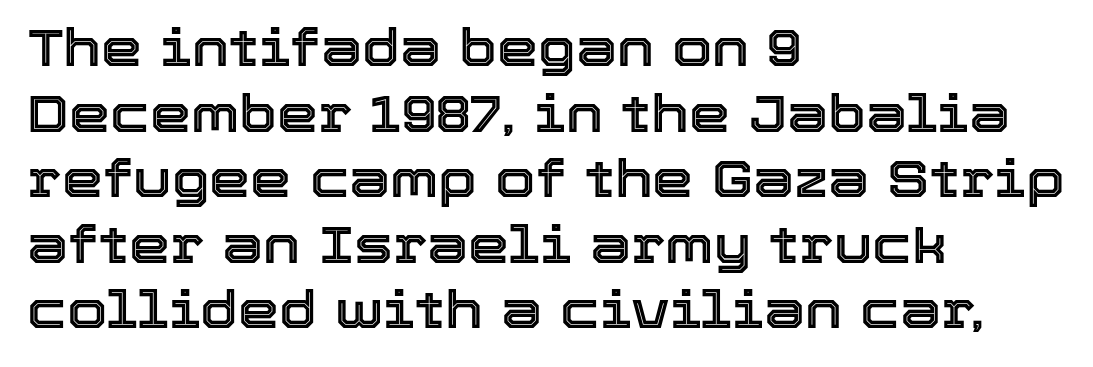
Q: Is the text italic (slanted)? A: No, it is upright.
Q: Is the text underlined? A: No.
Q: How is the paragraph aligned? A: Left-aligned.
Q: Is the spacing between letters normal or unusually wide? A: Normal.
Q: Is the spacing between lines tight, normal or loose? A: Normal.
Q: Width (condensed, normal, or wide)? A: Normal.
Q: x-height? A: Medium.
Q: Monospaced? A: No.
